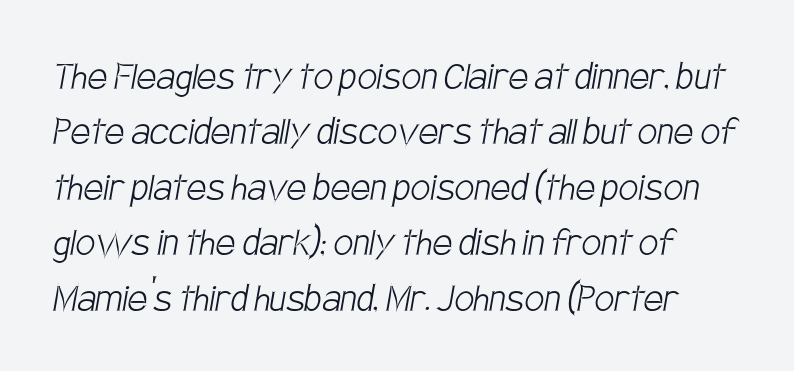
A student would call this left alignment; a typographer would say flush left, rag right. The weight tops out at a normal text grade. Glance below the letters and you will spot only blank space. The rendering uses natural spacing where letterforms have individual widths. This sample uses a sans-serif face.
